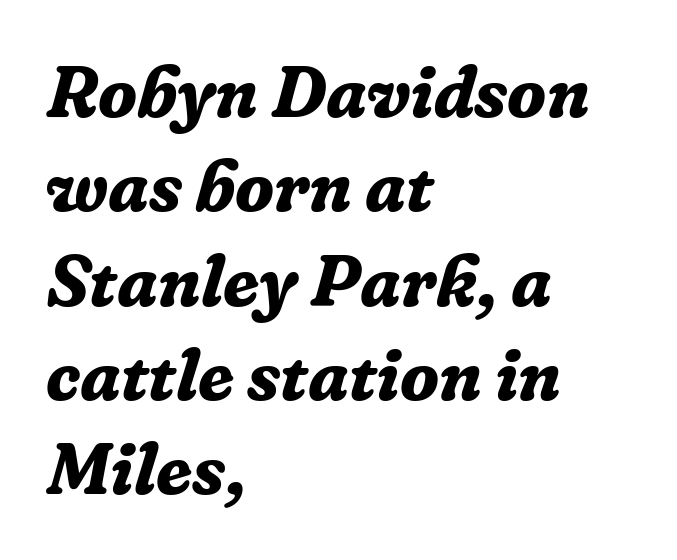
Has an underline been added? It has not. The rows are spaced the way most documents space them. Where is the straight margin? On the left. Stroke terminals: seriffed. Look at the tracking — it's just the regular setting, nothing added. The passage shown is typed in a proportional face where columns would drift.
